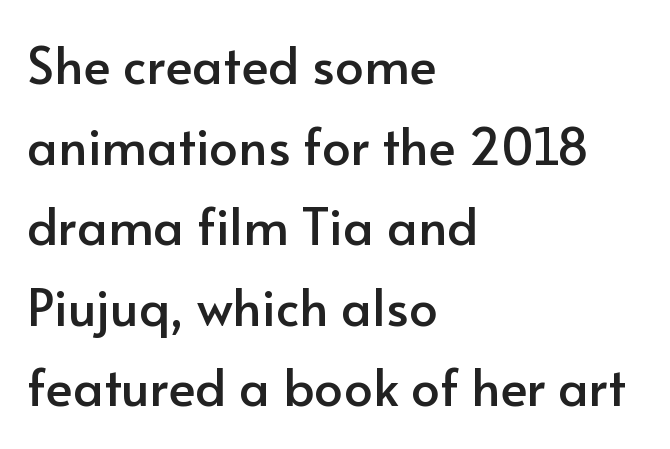
{"serif": "no", "italic": "no", "width": "normal", "stroke_contrast": "low", "x_height": "small", "monospaced": "no", "underline": "no", "align": "left", "line_spacing": "normal", "line_spacing_ratio": 1.58, "letter_spacing": "normal", "letter_spacing_em": 0.0, "glyph_px": 51}
